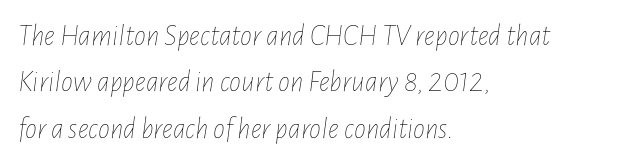
Characters follow at the spacing the type designer built in. The letterforms sit at book weight or below. It's the slanting kind of type. The passage shown is not underscored anywhere. Notice how the passage keeps a crisp vertical edge on the left only. Honestly, the row spacing looks completely unremarkable.
